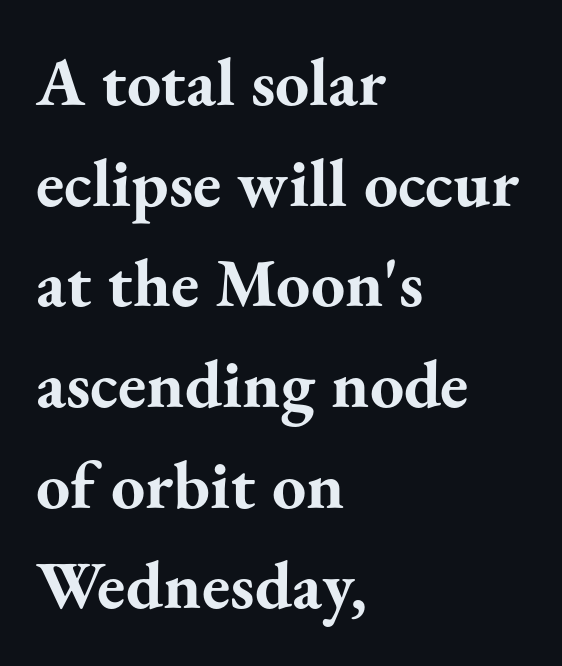
The image shows 68 px bold serif type, upright; set left-aligned, normal line spacing (1.48x), normal letter spacing, not underlined; medium stroke contrast and a small x-height.
